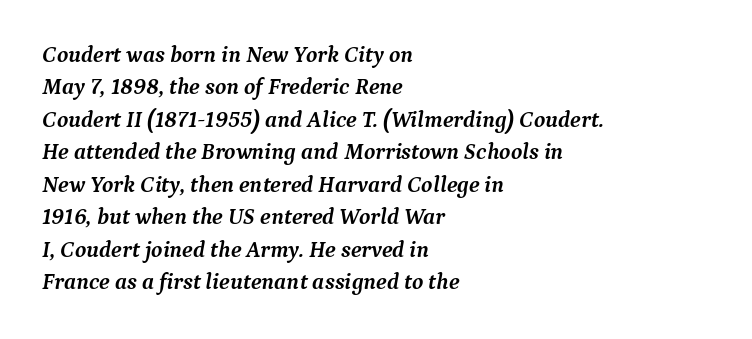
Q: Is the text bold? A: Yes.
Q: Is the text italic (slanted)? A: Yes, it leans right by about 9 degrees.
Q: Is the text underlined? A: No.
Q: How is the paragraph aligned? A: Left-aligned.
Q: Is the spacing between letters normal or unusually wide? A: Normal.
Q: Is the spacing between lines tight, normal or loose? A: Normal.
